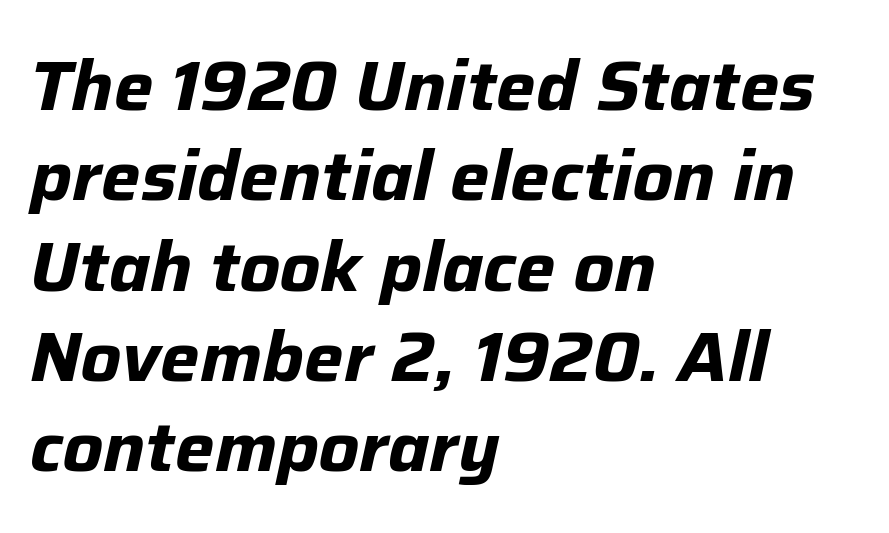
Interline gaps are of average width in this sample. Chunky letters — that's bold for sure. Only glyphs here, with clear space below each row. The ragged edge is on the right, which tells us the setting is flush left. This is oblique type, the kind used for emphasis or titles.
